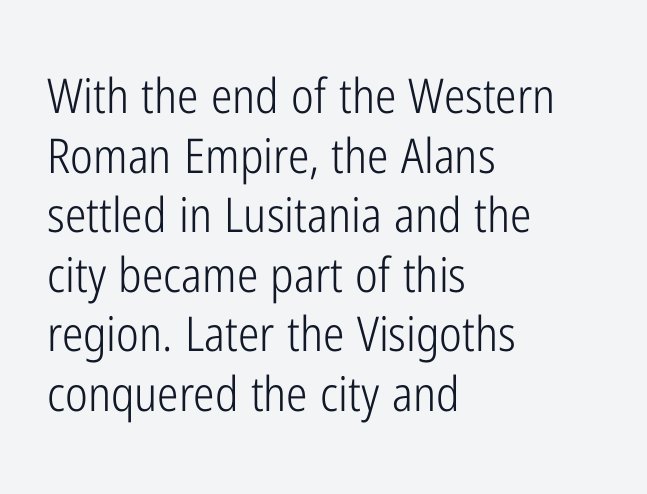
{"serif": "no", "italic": "no", "bold": "no", "weight": "light", "width": "condensed", "stroke_contrast": "low", "x_height": "medium", "monospaced": "no", "underline": "no", "align": "left", "line_spacing_ratio": 1.24, "letter_spacing": "normal", "letter_spacing_em": 0.0, "glyph_px": 48}
